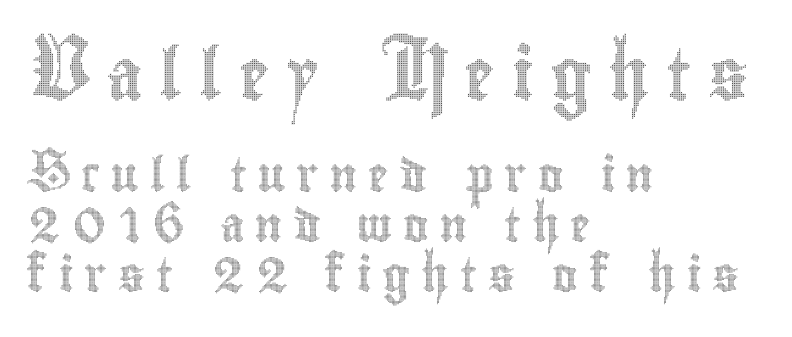
Posture: vertical. Underline: absent. Typeset ragged right — the left edge is the straight one. Vertical spacing — default. Scale decreases going downward across the two blocks.
